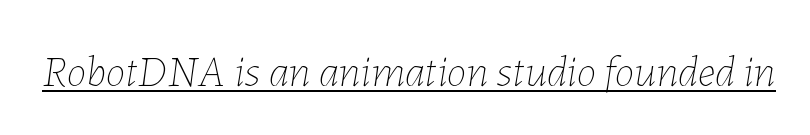
Q: Is the text bold? A: No.
Q: Is the text italic (slanted)? A: Yes, it leans right by about 7 degrees.
Q: Is the text underlined? A: Yes.
Q: Is the spacing between letters normal or unusually wide? A: Normal.
Q: Width (condensed, normal, or wide)? A: Normal.
Q: Stroke contrast? A: Low.
Q: x-height? A: Medium.
Q: Monospaced? A: No.
